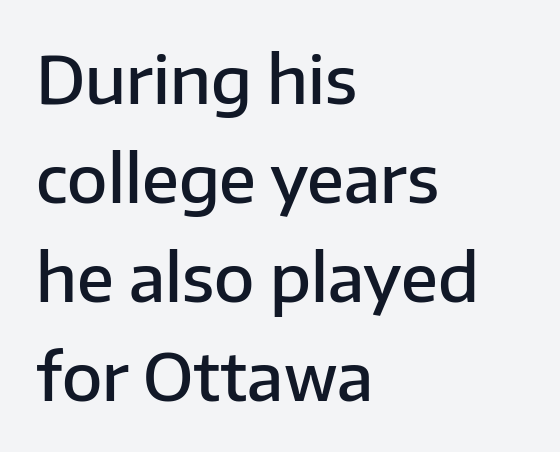
Note: no serifs on the glyphs. Is this a fixed-width face? No — the glyphs have proportional, varying widths. Line spacing here is normal. Where is the straight margin? On the left. Does the lettering tilt? It doesn't — this is upright. The area under the type is left untouched.
